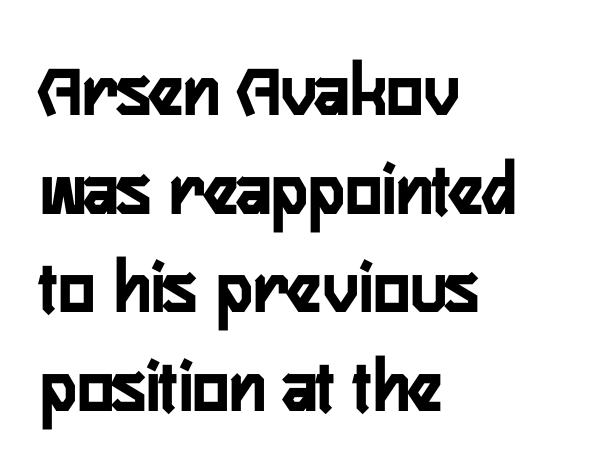
The passage shown stacks its lines at a standard gap. Typesetter's note: full bold, strokes at maximum text heaviness. Posture: upright roman. The letters carry no serifs — their stems end cleanly without finishing strokes.
